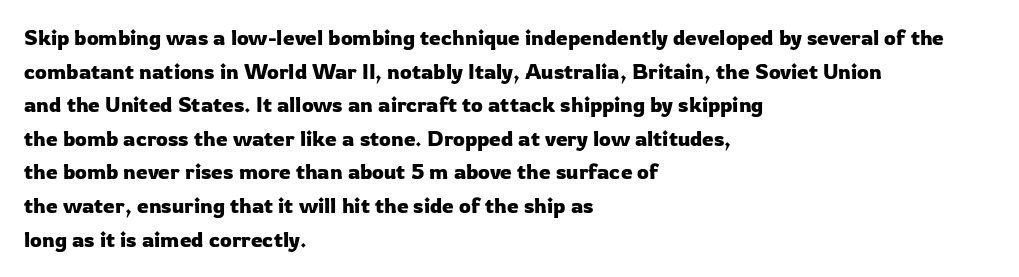
{"italic": "no", "underline": "no", "align": "left", "line_spacing": "normal", "line_spacing_ratio": 1.6, "letter_spacing": "normal", "letter_spacing_em": 0.0, "glyph_px": 21}
